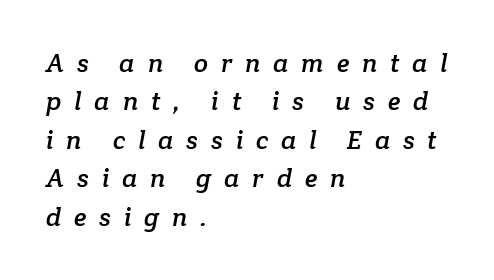
The image shows 26 px text type; set left-aligned, normal line spacing (1.48x), unusually wide letter spacing (+0.49 em), not underlined.
